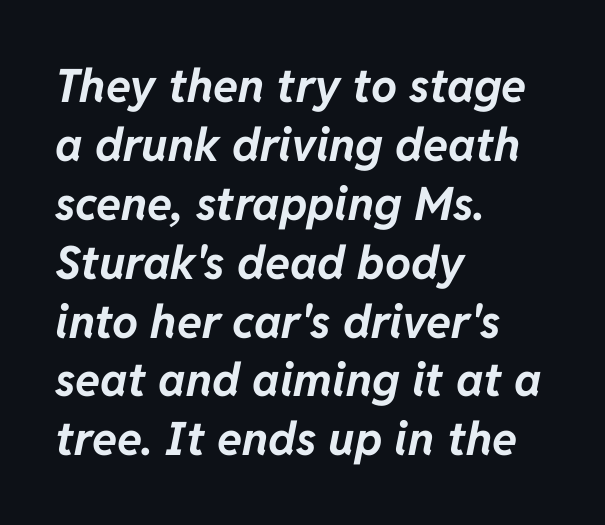
The image shows 46 px bold type, italic (leaning right); set left-aligned, normal line spacing (1.28x), normal letter spacing, not underlined; low stroke contrast and a medium x-height.
